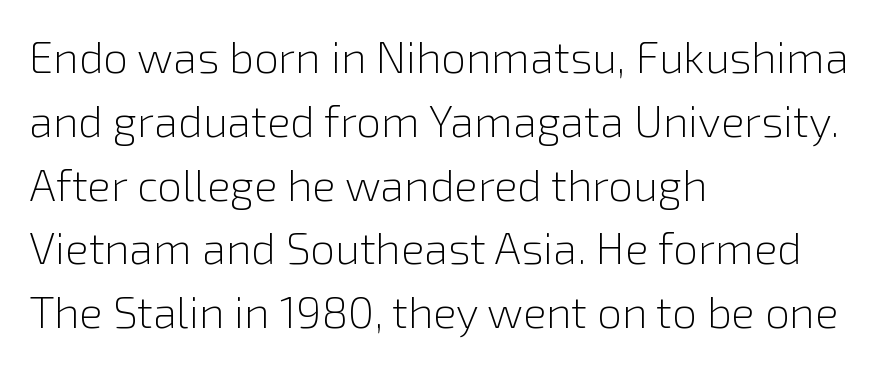
The image shows 44 px light sans-serif type, upright; set left-aligned, normal line spacing (1.45x), normal letter spacing, not underlined; low stroke contrast and a medium x-height.
